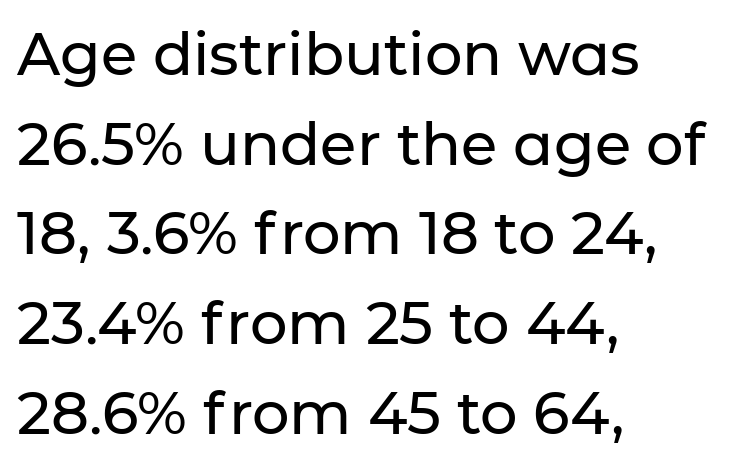
The image shows 59 px sans-serif type, upright; set left-aligned, normal line spacing (1.52x), normal letter spacing, not underlined; low stroke contrast and a medium x-height.
